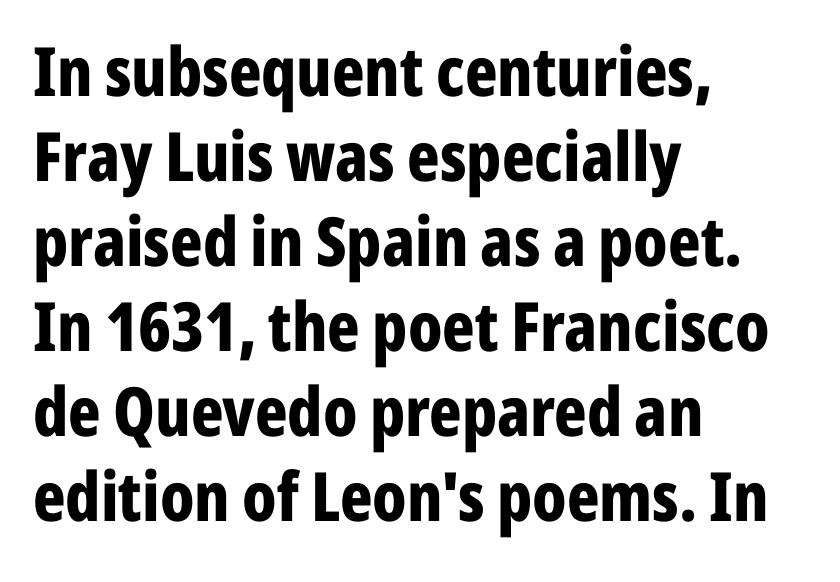
The image shows 68 px bold, condensed sans-serif type, upright; set left-aligned, normal line spacing (1.25x), normal letter spacing, not underlined; low stroke contrast and a medium x-height.
